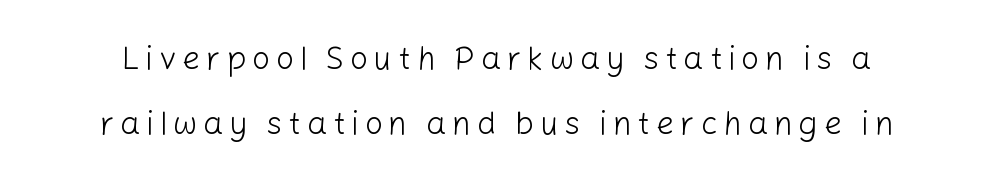
Looks like regular typesetting: each glyph gets only the width it needs. The axis of the letterforms is exactly vertical. Is this a heavy cut? Hardly; it is regular or lighter. This sample uses a sans-serif face. The line-height multiplier appears high, well above default. Honestly, there is no underline to notice here at all.
